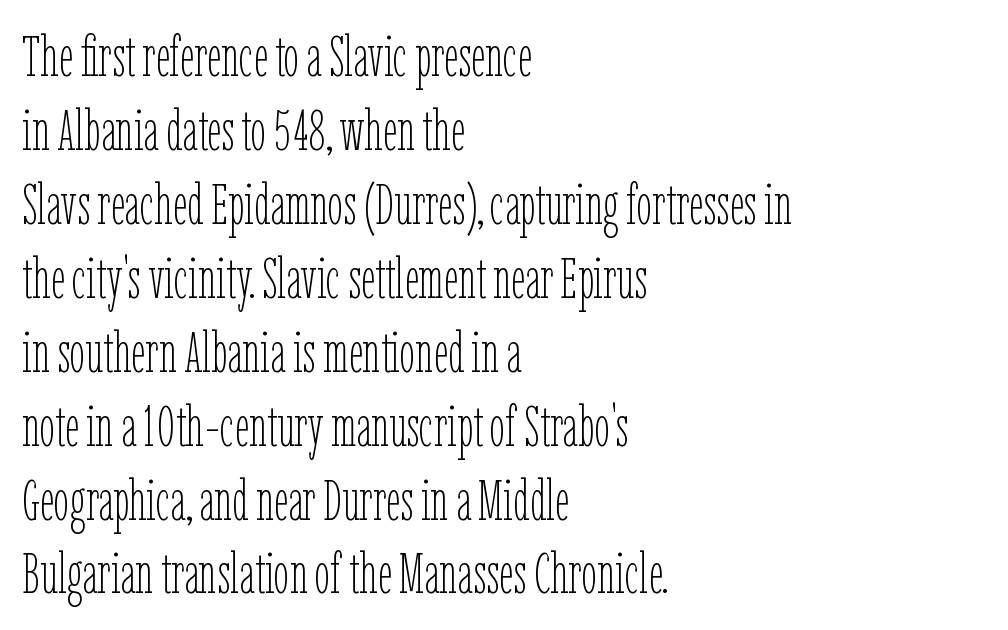
{"italic": "no", "bold": "no", "weight": "thin", "width": "condensed", "stroke_contrast": "low", "x_height": "medium", "monospaced": "no", "underline": "no", "align": "left", "line_spacing": "normal", "line_spacing_ratio": 1.32, "letter_spacing": "normal", "letter_spacing_em": 0.0, "glyph_px": 56}
